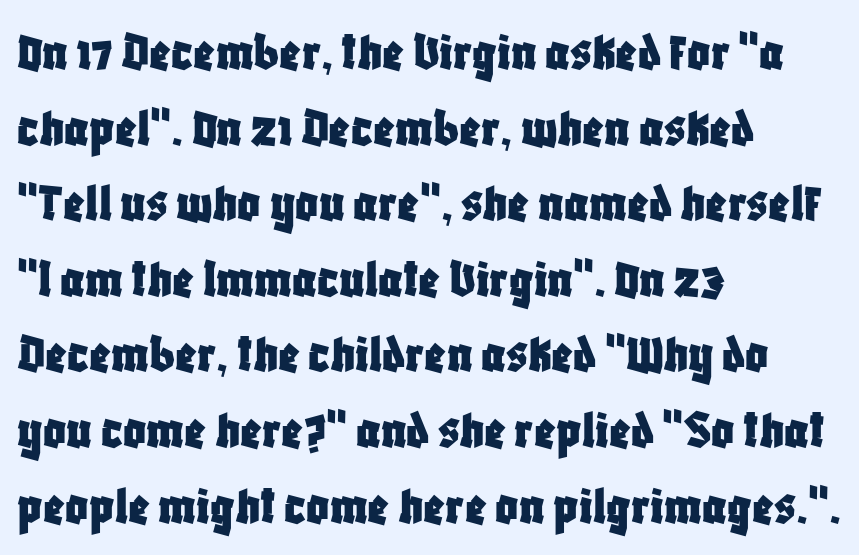
Q: Is the text italic (slanted)? A: No, it is upright.
Q: Is the typeface a serif or a sans-serif typeface? A: Sans-serif.
Q: Is the text underlined? A: No.
Q: How is the paragraph aligned? A: Left-aligned.
Q: Is the spacing between letters normal or unusually wide? A: Normal.
Q: Is the spacing between lines tight, normal or loose? A: Normal.
Q: Width (condensed, normal, or wide)? A: Condensed.
Q: Stroke contrast? A: Low.
Q: x-height? A: Large.
Q: Monospaced? A: No.
